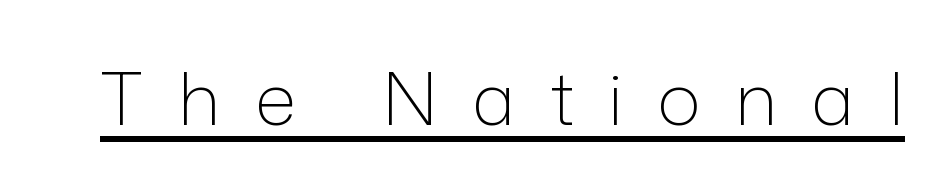
{"serif": "no", "italic": "no", "bold": "no", "weight": "light", "width": "normal", "stroke_contrast": "low", "x_height": "medium", "monospaced": "no", "underline": "yes", "letter_spacing": "wide", "letter_spacing_em": 0.47, "glyph_px": 73}
